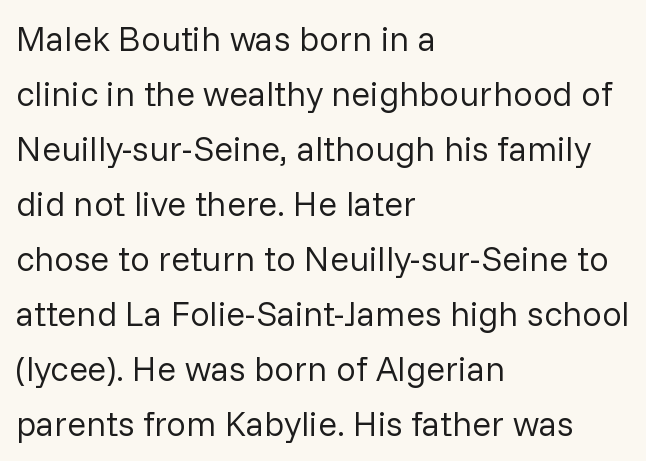
Is this a fixed-width face? No — the glyphs have proportional, varying widths. The ragged edge is on the right, which tells us the setting is flush left. This reads as an unemphasized weight, regular at the heaviest. The typeface chosen for these lines omits serifs.
